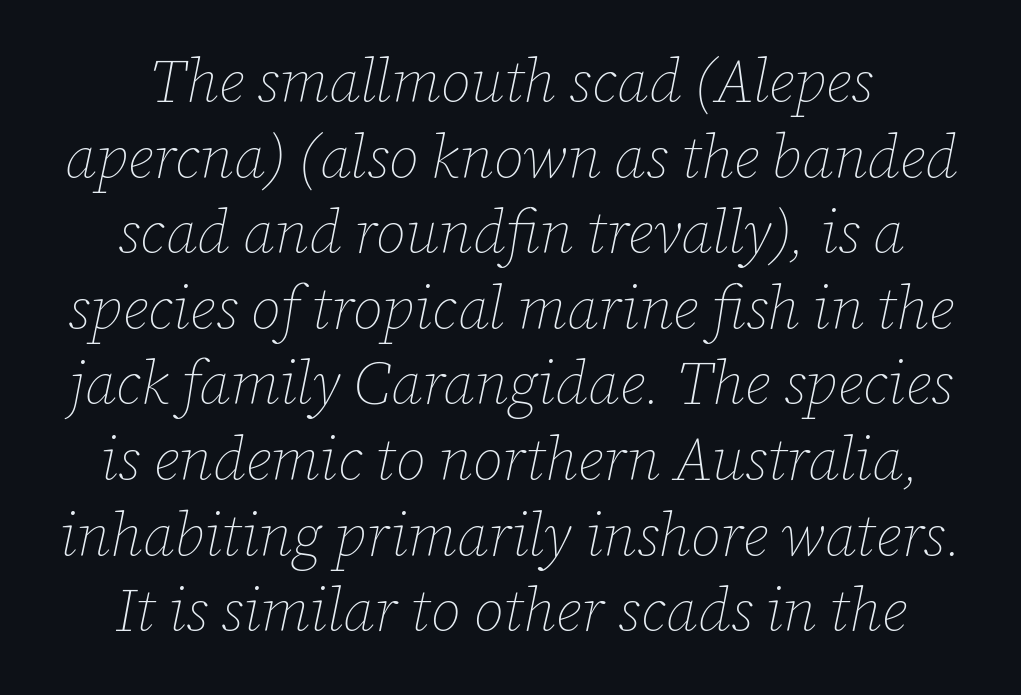
The image shows 60 px thin type, italic (leaning right); set centered, normal line spacing (1.26x), normal letter spacing, not underlined; low stroke contrast and a medium x-height.
